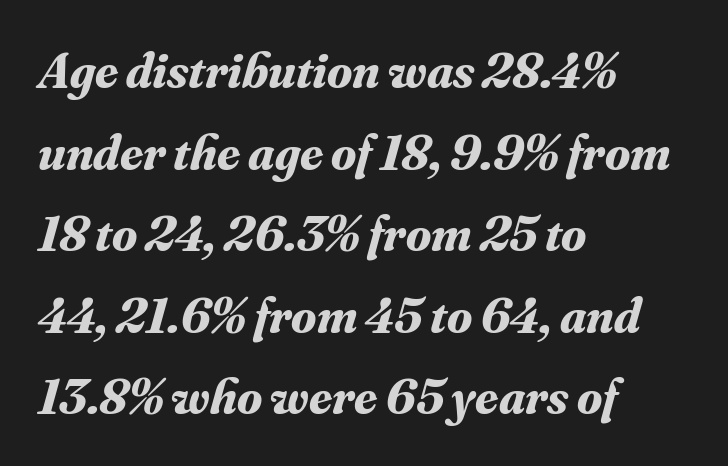
The image shows 51 px bold serif type, italic (leaning right); set left-aligned, normal line spacing (1.6x), normal letter spacing, not underlined; medium stroke contrast and a small x-height.
